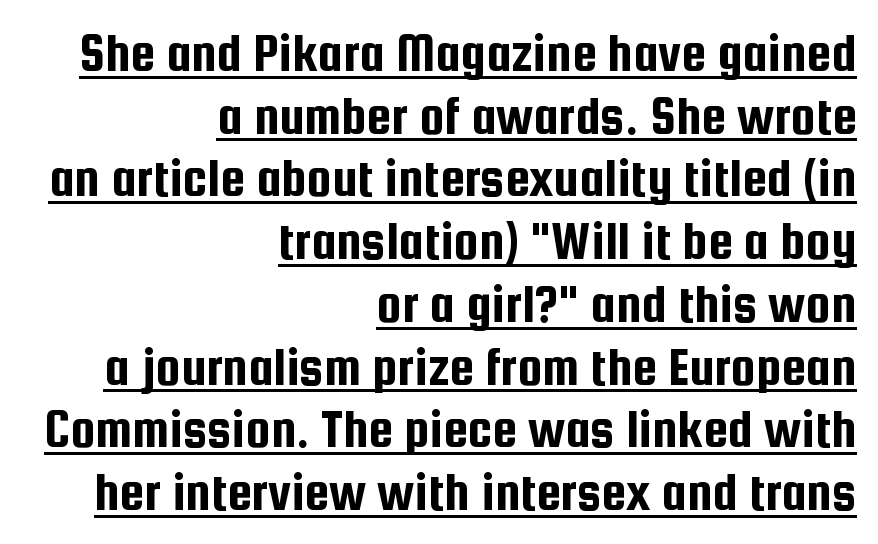
{"serif": "no", "italic": "no", "width": "condensed", "stroke_contrast": "low", "x_height": "medium", "monospaced": "no", "underline": "yes", "align": "right", "line_spacing": "tight", "line_spacing_ratio": 1.12, "letter_spacing": "normal", "letter_spacing_em": 0.0, "glyph_px": 56}
